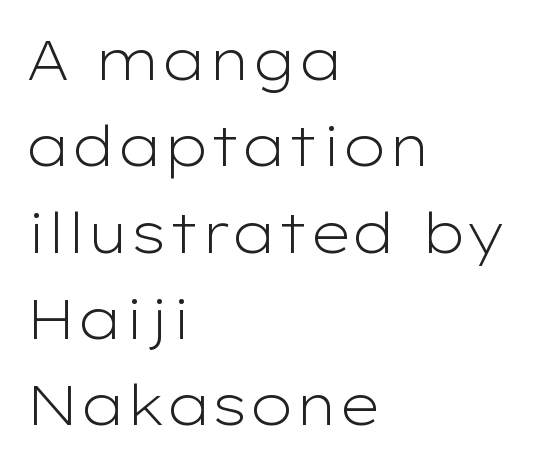
The image shows 55 px light, wide sans-serif type, upright; set left-aligned, normal line spacing (1.57x), normal letter spacing, not underlined; low stroke contrast and a medium x-height.
